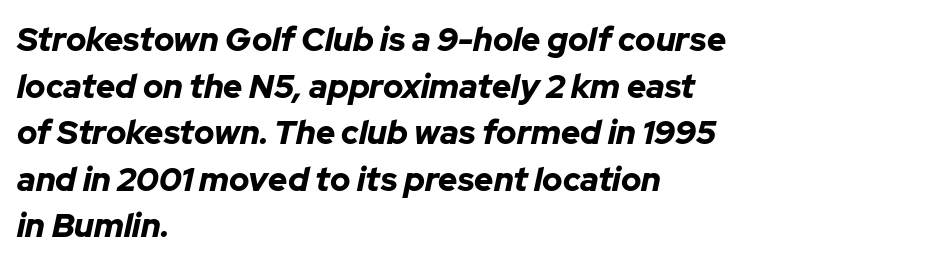
{"italic": "yes", "lean": "right", "slant_degrees": 12, "bold": "yes", "weight": "bold", "width": "normal", "stroke_contrast": "low", "x_height": "medium", "monospaced": "no", "underline": "no", "align": "left", "line_spacing": "normal", "line_spacing_ratio": 1.41, "letter_spacing": "normal", "letter_spacing_em": 0.0, "glyph_px": 33}
